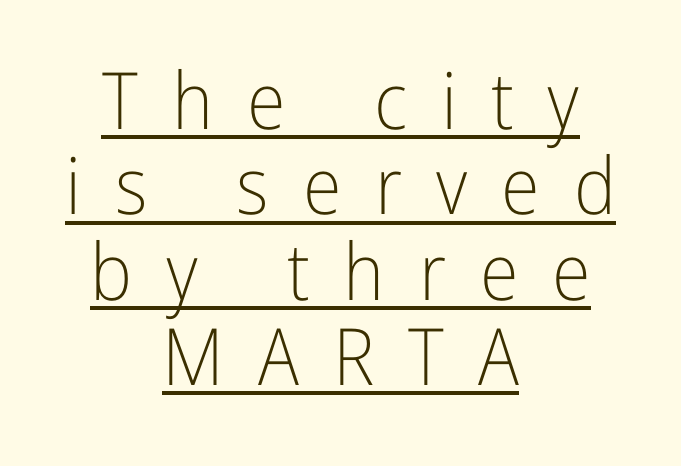
{"serif": "no", "italic": "no", "bold": "no", "weight": "light", "width": "condensed", "stroke_contrast": "low", "x_height": "medium", "monospaced": "no", "underline": "yes", "align": "center", "line_spacing": "tight", "line_spacing_ratio": 1.08, "letter_spacing": "wide", "letter_spacing_em": 0.43, "glyph_px": 79}
